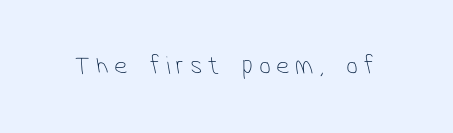
{"bold": "no", "underline": "no", "letter_spacing": "wide", "letter_spacing_em": 0.21, "glyph_px": 26}
